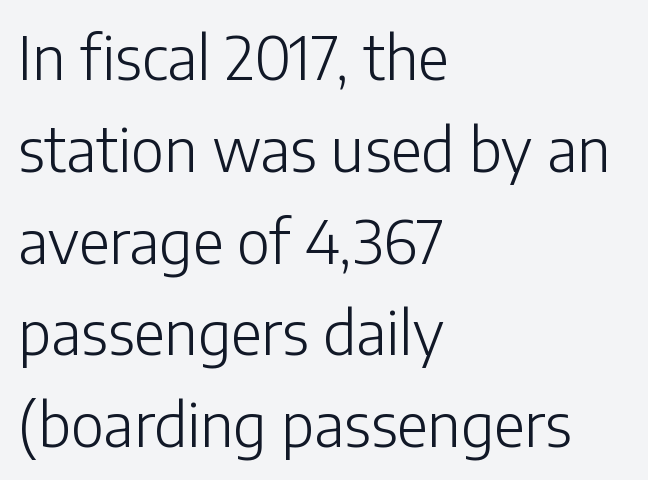
The image shows 60 px light sans-serif type, upright; set left-aligned, normal line spacing (1.53x), normal letter spacing, not underlined; low stroke contrast and a medium x-height.
